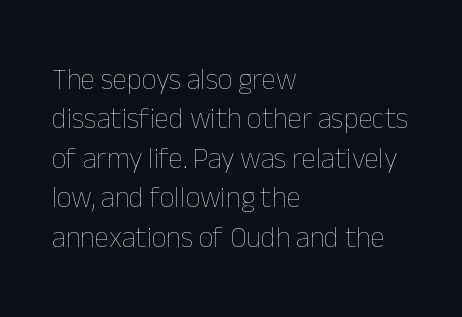
The image shows 29 px thin type, upright; set left-aligned, normal line spacing (1.36x), normal letter spacing, not underlined; low stroke contrast and a medium x-height.
